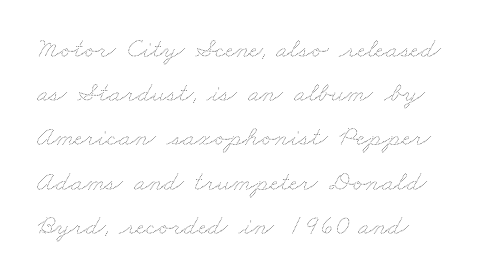
The image shows 28 px thin, wide type; set left-aligned, normal line spacing (1.58x), normal letter spacing, not underlined; medium stroke contrast and a small x-height.
